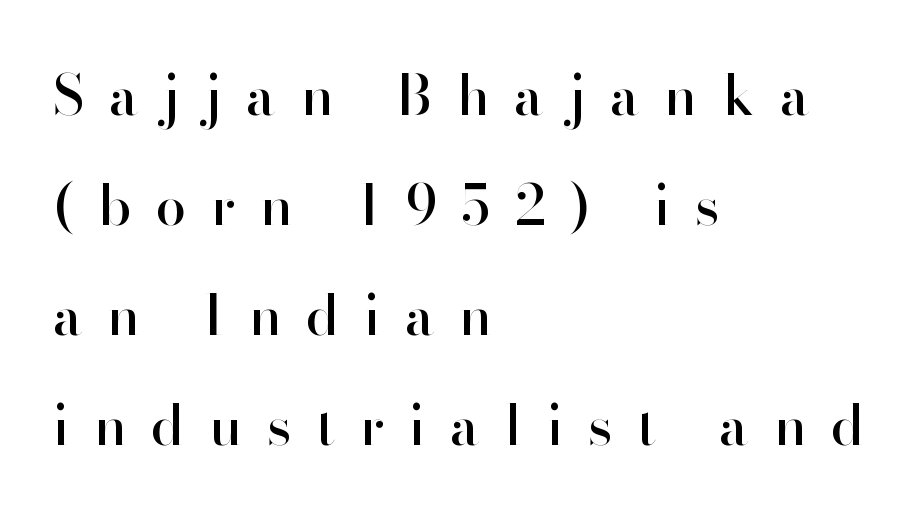
{"serif": "no", "italic": "no", "width": "normal", "stroke_contrast": "high", "x_height": "small", "monospaced": "no", "underline": "no", "align": "left", "line_spacing": "loose", "line_spacing_ratio": 2.0, "letter_spacing": "wide", "letter_spacing_em": 0.45, "glyph_px": 55}
